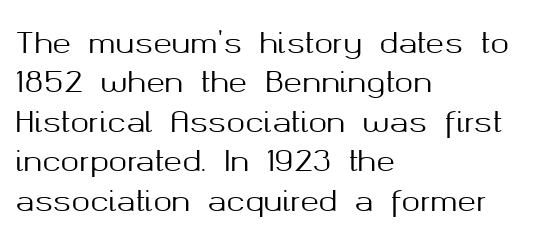
{"serif": "no", "italic": "no", "width": "normal", "stroke_contrast": "medium", "x_height": "medium", "monospaced": "no", "underline": "no", "align": "left", "line_spacing": "normal", "line_spacing_ratio": 1.41, "letter_spacing": "normal", "letter_spacing_em": 0.0, "glyph_px": 28}
